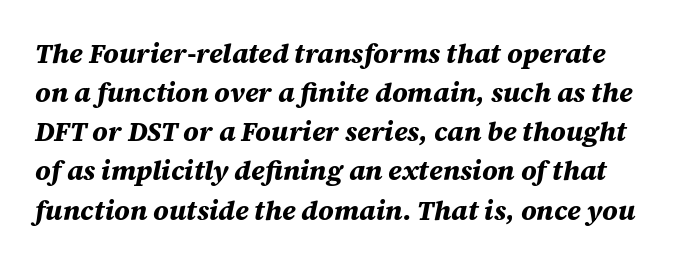
{"italic": "yes", "lean": "right", "slant_degrees": 12, "bold": "yes", "underline": "no", "line_spacing": "normal", "line_spacing_ratio": 1.45, "letter_spacing": "normal", "letter_spacing_em": 0.0, "glyph_px": 27}
